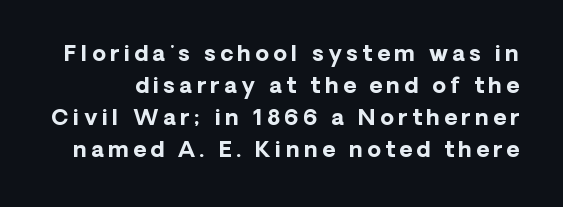
{"italic": "no", "bold": "yes", "underline": "no", "line_spacing": "normal", "line_spacing_ratio": 1.45, "letter_spacing": "wide", "letter_spacing_em": 0.2, "glyph_px": 22}
